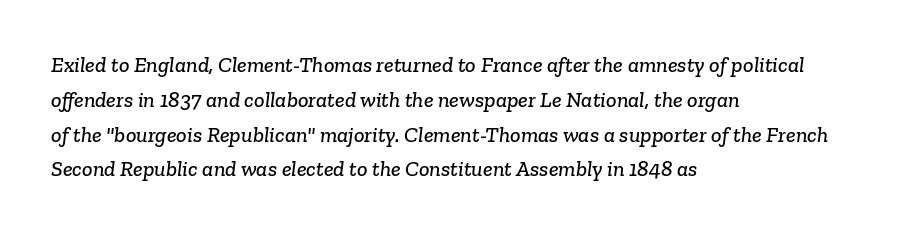
The image shows 22 px text type; set left-aligned, normal line spacing (1.58x), normal letter spacing, not underlined.
